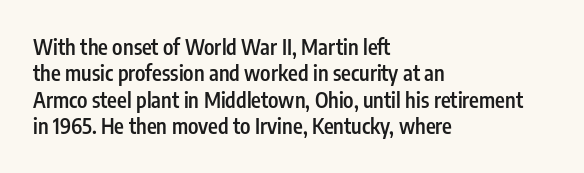
Its strokes are somewhat broadened, the hallmark of semibold type. Notice how descenders clear the ascenders below comfortably — that's standard leading. The letters stand straight up with perfectly vertical stems. Compared with a centered layout, this one pins lines to the left instead.
